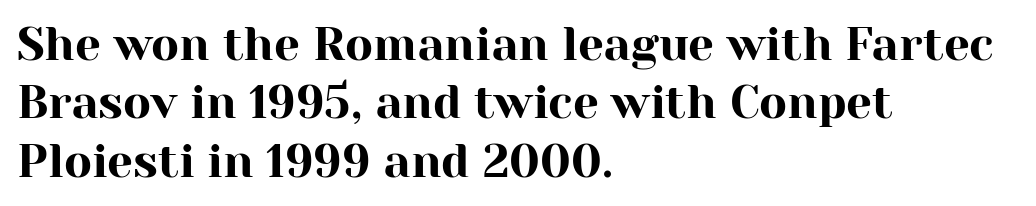
The image shows 46 px serif type, upright; set left-aligned, normal line spacing (1.27x), normal letter spacing, not underlined; high stroke contrast and a medium x-height.
